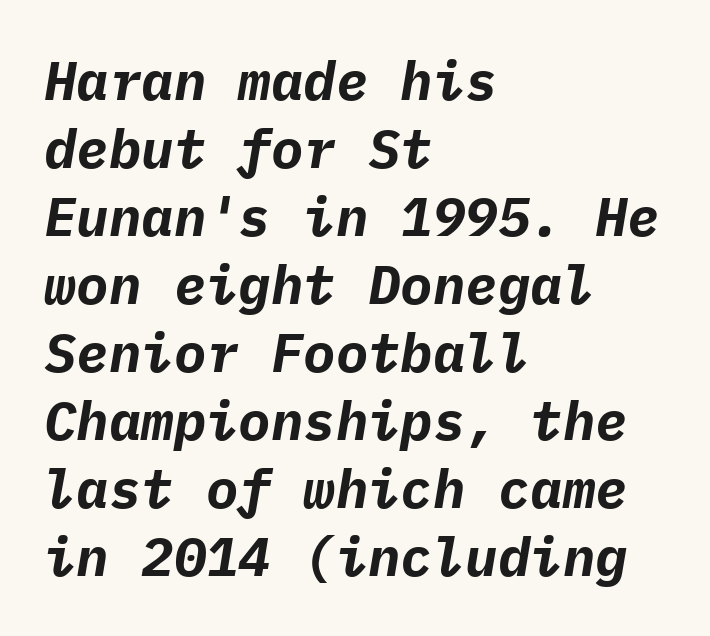
Q: Is the text bold? A: Yes.
Q: Is the text italic (slanted)? A: Yes, it leans right by about 9 degrees.
Q: Is the text underlined? A: No.
Q: How is the paragraph aligned? A: Left-aligned.
Q: Is the spacing between letters normal or unusually wide? A: Normal.
Q: Is the spacing between lines tight, normal or loose? A: Normal.
Q: Width (condensed, normal, or wide)? A: Normal.
Q: Stroke contrast? A: Low.
Q: x-height? A: Medium.
Q: Monospaced? A: Yes.
